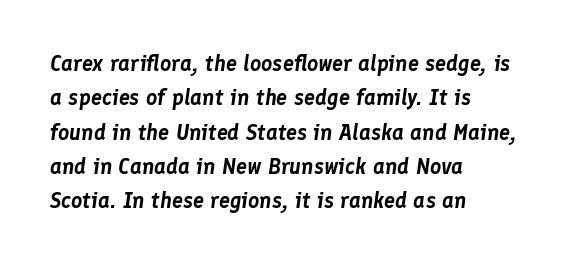
Q: Is the text italic (slanted)? A: Yes, it leans right by about 8 degrees.
Q: Is the text underlined? A: No.
Q: How is the paragraph aligned? A: Left-aligned.
Q: Is the spacing between letters normal or unusually wide? A: Normal.
Q: Is the spacing between lines tight, normal or loose? A: Normal.
